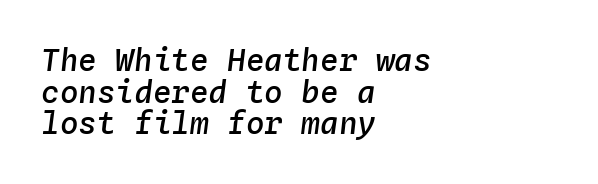
The image shows 31 px semibold type, italic (leaning right), monospaced; set left-aligned, tight line spacing (1.02x), normal letter spacing, not underlined; low stroke contrast and a medium x-height.
